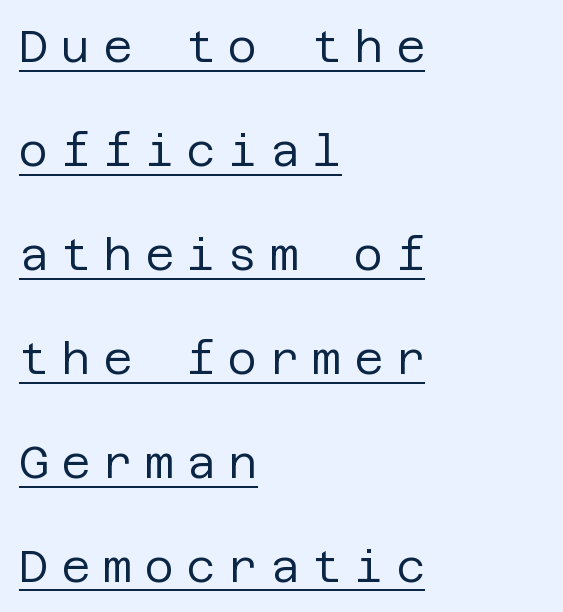
Q: Is the text bold? A: No.
Q: Is the text italic (slanted)? A: No, it is upright.
Q: Is the typeface a serif or a sans-serif typeface? A: Sans-serif.
Q: Is the text underlined? A: Yes.
Q: How is the paragraph aligned? A: Left-aligned.
Q: Is the spacing between letters normal or unusually wide? A: Unusually wide.
Q: Is the spacing between lines tight, normal or loose? A: Loose.
Q: Width (condensed, normal, or wide)? A: Normal.
Q: Stroke contrast? A: Low.
Q: x-height? A: Large.
